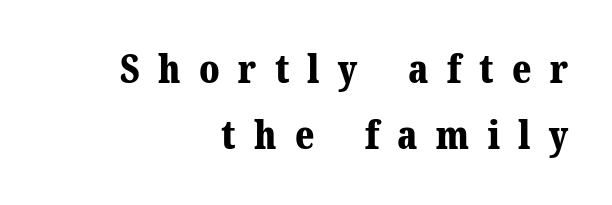
The image shows 39 px bold serif type, upright; set right-aligned, normal line spacing (1.69x), unusually wide letter spacing (+0.47 em), not underlined; medium stroke contrast and a medium x-height.
